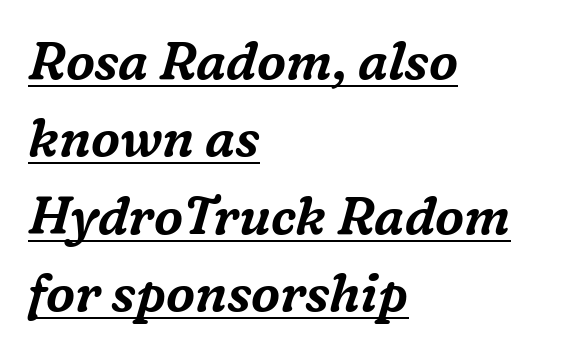
{"serif": "yes", "italic": "yes", "lean": "right", "slant_degrees": 16, "width": "normal", "stroke_contrast": "medium", "x_height": "medium", "monospaced": "no", "underline": "yes", "align": "left", "line_spacing": "normal", "line_spacing_ratio": 1.49, "letter_spacing": "normal", "letter_spacing_em": 0.0, "glyph_px": 52}
